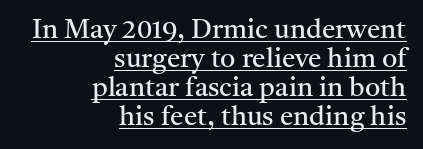
Spacing between characters is what you'd get straight out of the box. The lettering stays uniformly vertical, giving the passage a roman look. The rag falls on the left side of this text block. The characters are drawn with everyday or finer stroke widths. Line spacing here is tight.
